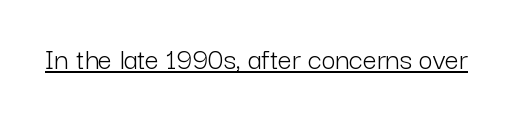
Does a line run under the words? Yes, clearly. Words appear dense and cohesive because spacing is normal. Note the varied advance widths — an 'i' is clearly narrower than an 'm'. No feet cap the strokes, marking this as sans-serif type.
